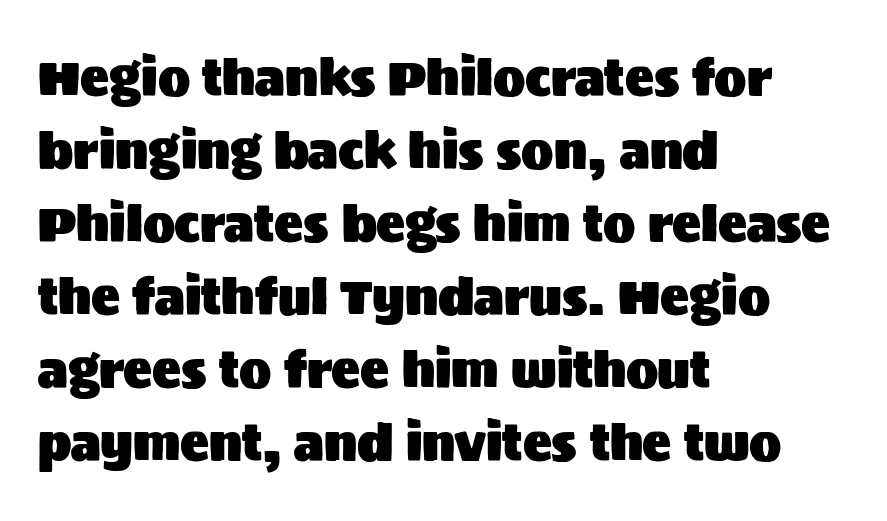
The image shows 48 px sans-serif type, upright; set left-aligned, normal line spacing (1.52x), normal letter spacing, not underlined; medium stroke contrast and a large x-height.
